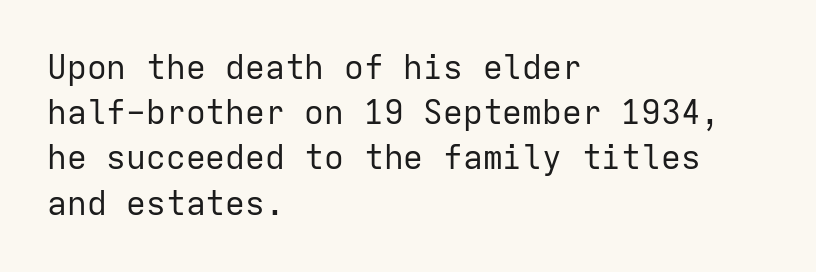
The image shows 33 px regular-weight sans-serif type, upright, monospaced; set left-aligned, normal line spacing (1.37x), normal letter spacing, not underlined; low stroke contrast and a medium x-height.
